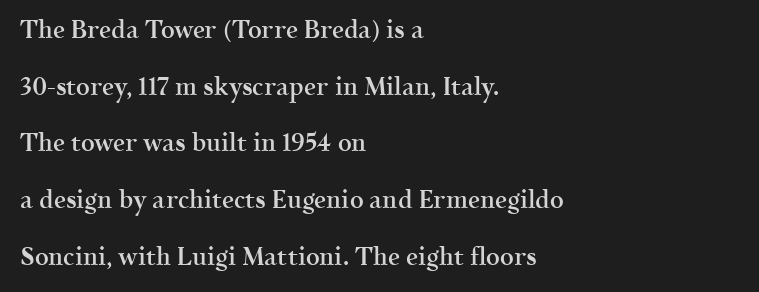
Q: Is the text bold? A: Semi-bold.
Q: Is the text italic (slanted)? A: No, it is upright.
Q: Is the text underlined? A: No.
Q: How is the paragraph aligned? A: Left-aligned.
Q: Is the spacing between letters normal or unusually wide? A: Normal.
Q: Is the spacing between lines tight, normal or loose? A: Loose.
